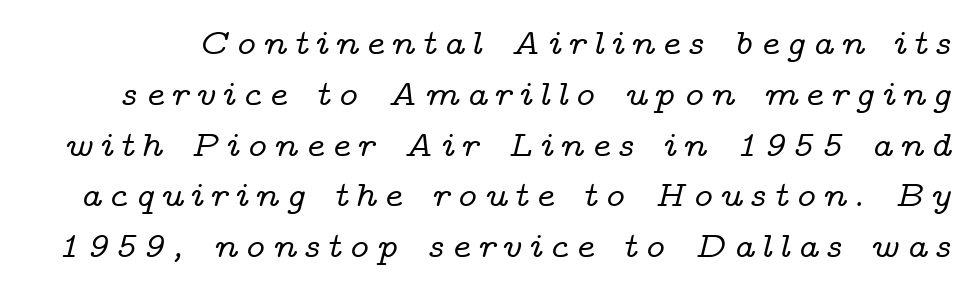
{"serif": "yes", "italic": "yes", "lean": "right", "slant_degrees": 14, "width": "wide", "stroke_contrast": "low", "x_height": "medium", "monospaced": "no", "underline": "no", "line_spacing": "normal", "line_spacing_ratio": 1.41, "glyph_px": 36}
